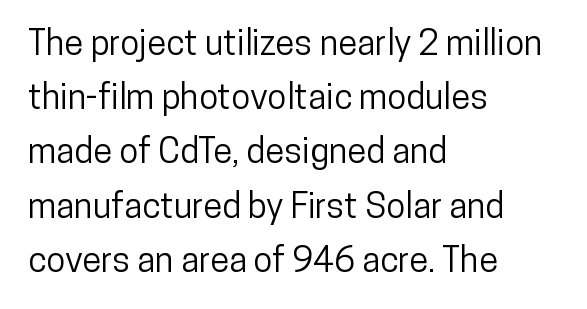
The image shows 35 px condensed sans-serif type, upright; set left-aligned, normal line spacing (1.55x), normal letter spacing, not underlined; low stroke contrast and a medium x-height.
